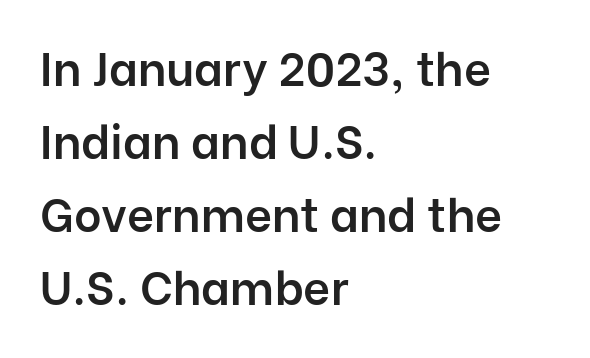
Glyph-to-glyph distance matches everyday printed text. The typesetting leans somewhat heavy: a semibold. A typesetter would call this proportional, since set widths differ per character. Casual observation: everything's shoved over to the left. Line spacing here is normal.
